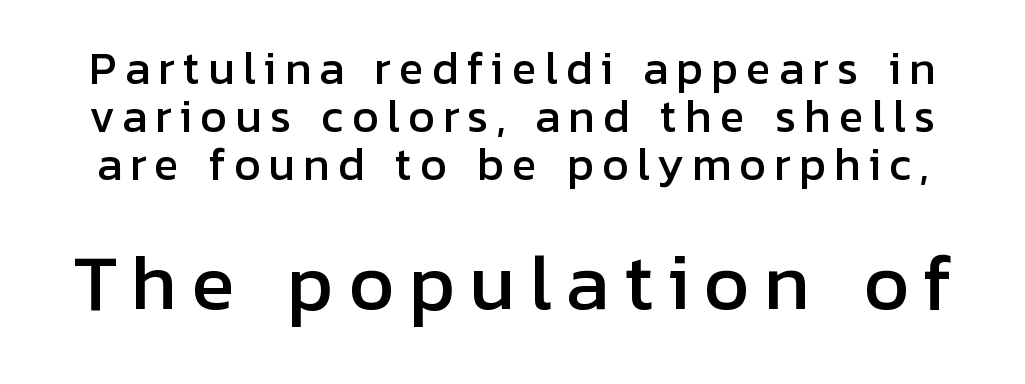
{"serif": "no", "italic": "no", "width": "normal", "stroke_contrast": "low", "x_height": "medium", "monospaced": "no", "underline": "no", "line_spacing": "tight", "line_spacing_ratio": 1.14, "larger_block": "second", "size_ratio": 1.74, "glyph_px": 73}
